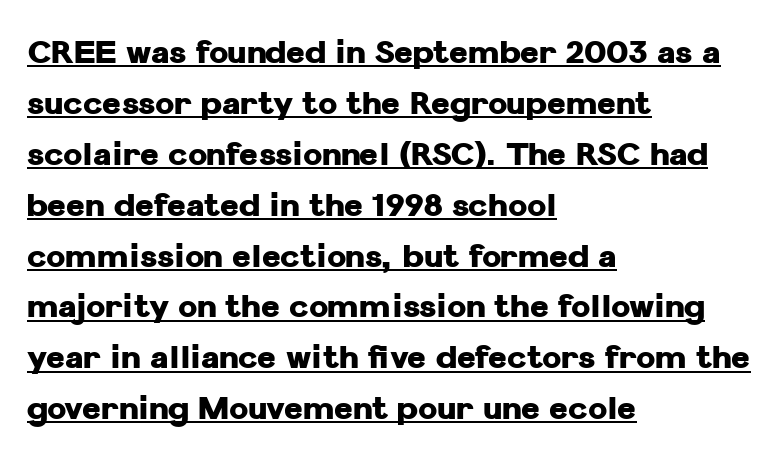
{"serif": "no", "italic": "no", "bold": "yes", "weight": "heavy", "width": "normal", "stroke_contrast": "low", "x_height": "medium", "monospaced": "no", "underline": "yes", "align": "left", "line_spacing": "normal", "line_spacing_ratio": 1.59, "letter_spacing": "normal", "letter_spacing_em": 0.0, "glyph_px": 32}
